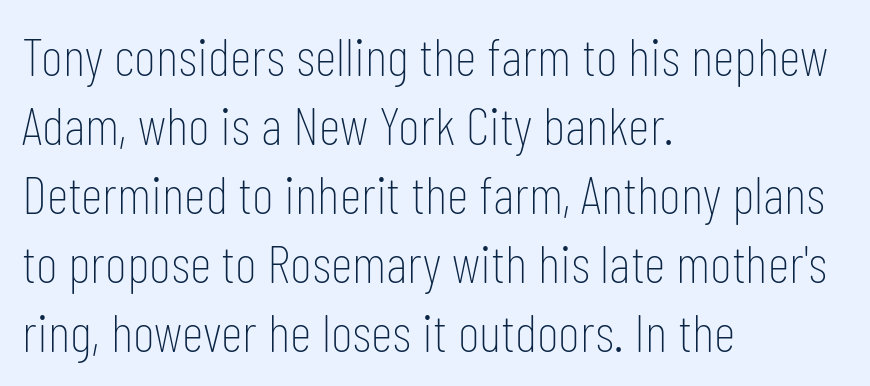
Q: Is the text bold? A: No.
Q: Is the text italic (slanted)? A: No, it is upright.
Q: Is the typeface a serif or a sans-serif typeface? A: Sans-serif.
Q: Is the text underlined? A: No.
Q: How is the paragraph aligned? A: Left-aligned.
Q: Is the spacing between letters normal or unusually wide? A: Normal.
Q: Is the spacing between lines tight, normal or loose? A: Normal.
Q: Width (condensed, normal, or wide)? A: Condensed.
Q: Stroke contrast? A: Low.
Q: x-height? A: Medium.
Q: Monospaced? A: No.
